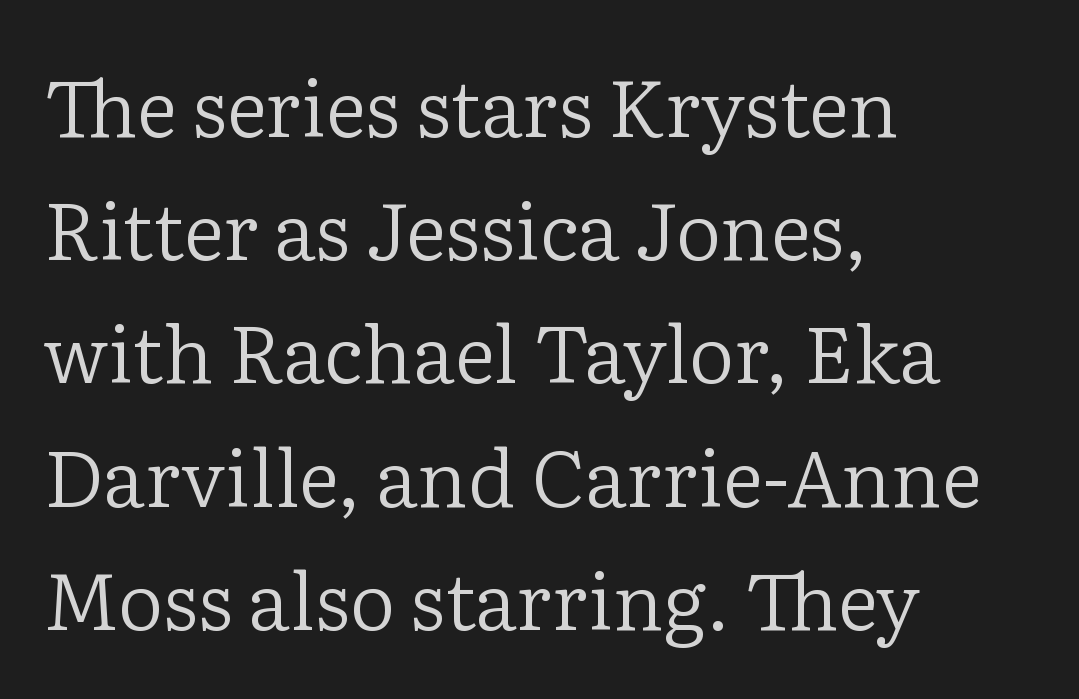
Underline: absent. Visually the block forms a straight wall on the left and a jagged coastline on the right. Examine the stroke ends and you'll spot serifs. Rendered with straight, roman letterforms. Is the letter spacing exaggerated? No — it looks like the ordinary default. On a weight scale, this lands at 450 or below.
